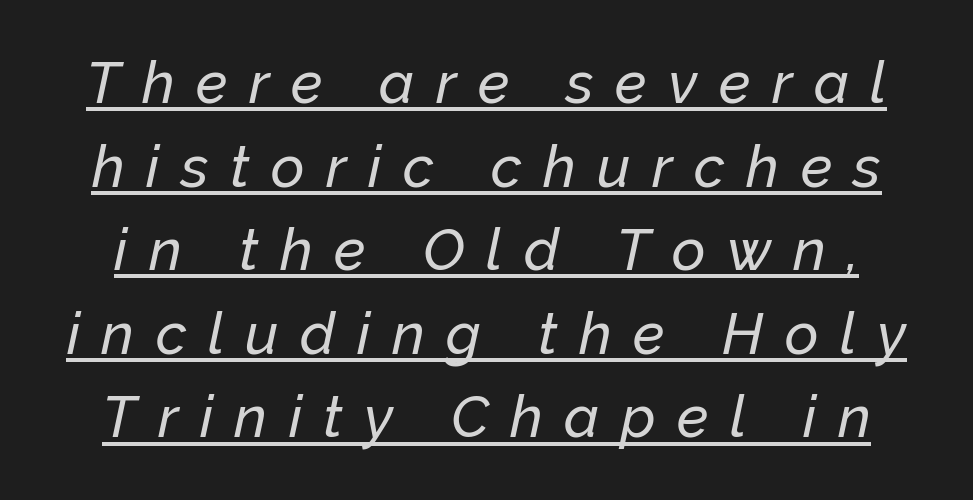
Q: Is the text italic (slanted)? A: Yes, it leans right by about 12 degrees.
Q: Is the text underlined? A: Yes.
Q: Is the spacing between letters normal or unusually wide? A: Unusually wide.
Q: Is the spacing between lines tight, normal or loose? A: Normal.
Q: Width (condensed, normal, or wide)? A: Normal.
Q: Stroke contrast? A: Low.
Q: x-height? A: Medium.
Q: Monospaced? A: No.
